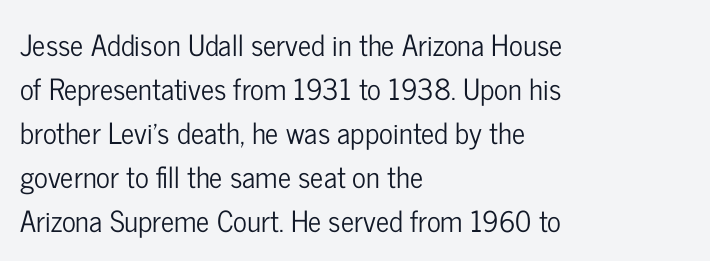
The image shows 29 px condensed sans-serif type, upright; set left-aligned, normal line spacing (1.52x), normal letter spacing, not underlined; low stroke contrast and a medium x-height.
